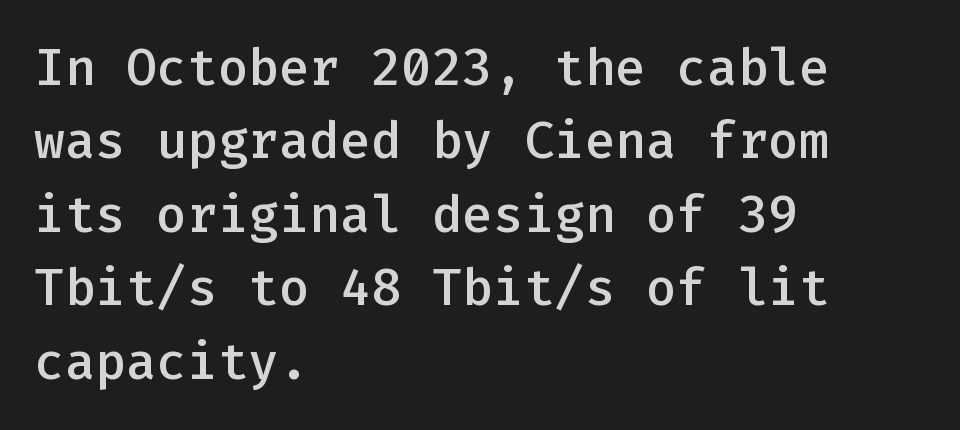
Q: Is the text bold? A: Semi-bold.
Q: Is the text italic (slanted)? A: No, it is upright.
Q: Is the typeface a serif or a sans-serif typeface? A: Sans-serif.
Q: Is the text underlined? A: No.
Q: How is the paragraph aligned? A: Left-aligned.
Q: Is the spacing between letters normal or unusually wide? A: Normal.
Q: Is the spacing between lines tight, normal or loose? A: Normal.
Q: Width (condensed, normal, or wide)? A: Normal.
Q: Stroke contrast? A: Low.
Q: x-height? A: Medium.
Q: Monospaced? A: Yes.
